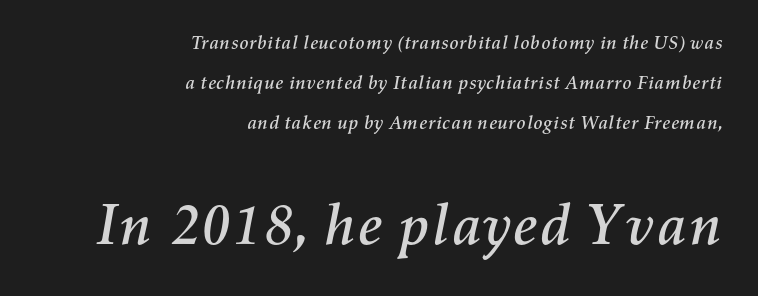
The image shows 58 px text type, italic (leaning right); set right-aligned, loose line spacing (2.11x), normal letter spacing, not underlined; the second (bottom) block is 3.05x larger; medium stroke contrast and a medium x-height.
